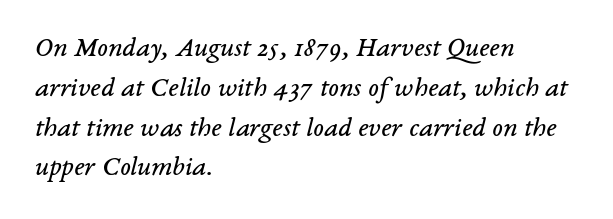
Do the characters align in a grid? No, the font is proportional. Has an underline been added? It has not. Compared with typical body copy, the letter spacing here is the same. The block of text has a typical density, with ordinary space between rows. The characters display serif detailing at their extremities.
